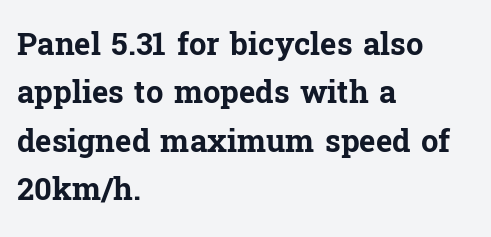
The image shows 31 px bold serif type, upright; set left-aligned, normal line spacing (1.56x), normal letter spacing, not underlined; low stroke contrast and a medium x-height.
